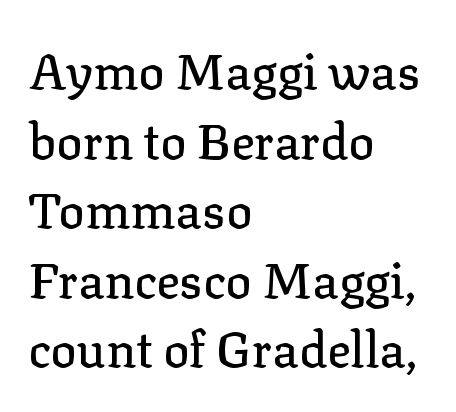
In terms of letterspacing, this is plain default setting. These lines are rendered in a variable-pitch font. Any mark beneath the type? The region is blank. The letters stand upright; this is a roman face.
